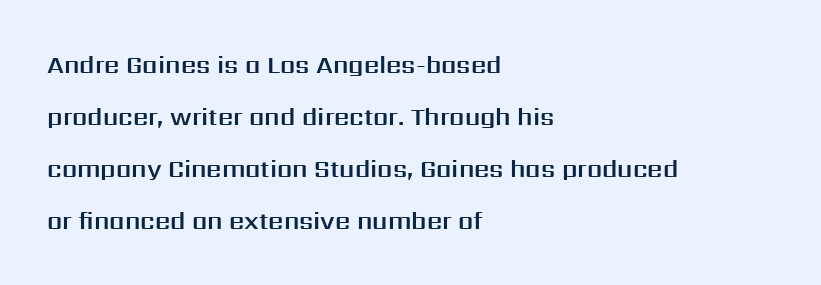
Q: Is the text italic (slanted)? A: No, it is upright.
Q: Is the text underlined? A: No.
Q: How is the paragraph aligned? A: Left-aligned.
Q: Is the spacing between letters normal or unusually wide? A: Normal.
Q: Is the spacing between lines tight, normal or loose? A: Loose.
